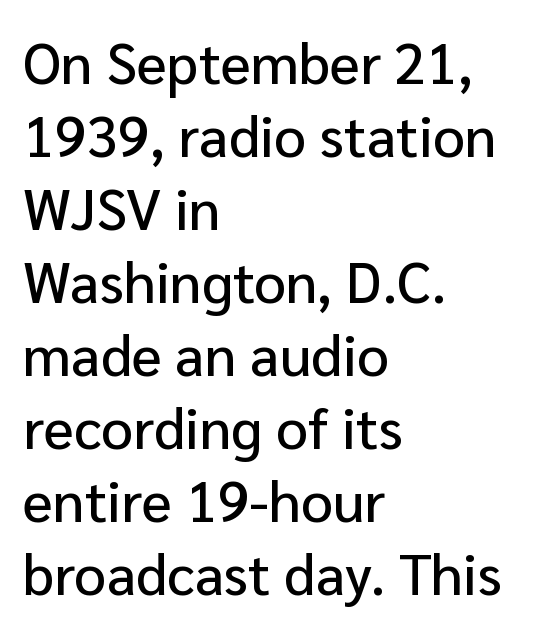
Spacing verdict: proportional, widths tailored to each character. Words appear dense and cohesive because spacing is normal. Nothing sits at the stroke ends, so this counts as sans-serif. The lines are quadded left. Just letters on the line, the space beneath them empty. How would I describe the line gaps? Plain and ordinary.
